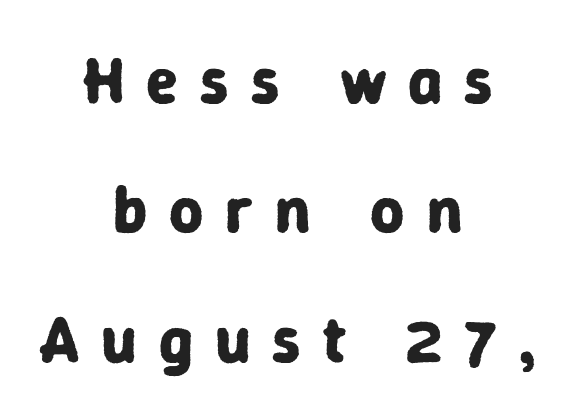
Q: Is the text bold? A: Yes.
Q: Is the text italic (slanted)? A: No, it is upright.
Q: Is the typeface a serif or a sans-serif typeface? A: Sans-serif.
Q: Is the text underlined? A: No.
Q: How is the paragraph aligned? A: Centered.
Q: Is the spacing between letters normal or unusually wide? A: Unusually wide.
Q: Is the spacing between lines tight, normal or loose? A: Loose.
Q: Width (condensed, normal, or wide)? A: Normal.
Q: Stroke contrast? A: Low.
Q: x-height? A: Medium.
Q: Monospaced? A: No.
